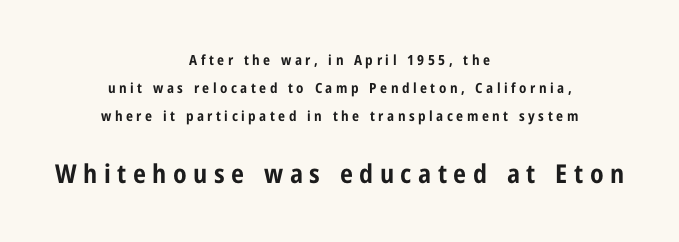
The image shows 26 px bold type, upright; set centered, loose line spacing (2.01x), unusually wide letter spacing (+0.25 em), not underlined; the second (bottom) block is 1.86x larger.
